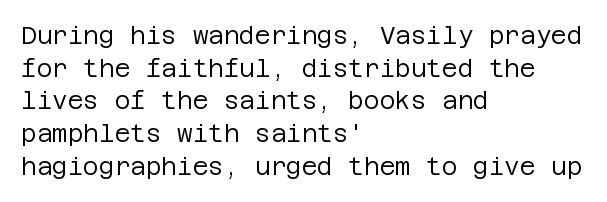
{"italic": "no", "bold": "no", "underline": "no", "align": "left", "line_spacing": "normal", "line_spacing_ratio": 1.36, "letter_spacing": "normal", "letter_spacing_em": 0.0, "glyph_px": 24}
